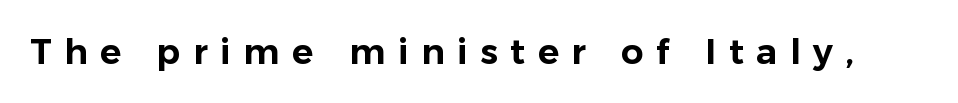
{"serif": "no", "italic": "no", "width": "normal", "stroke_contrast": "low", "x_height": "medium", "monospaced": "no", "underline": "no", "letter_spacing": "wide", "letter_spacing_em": 0.36, "glyph_px": 35}
